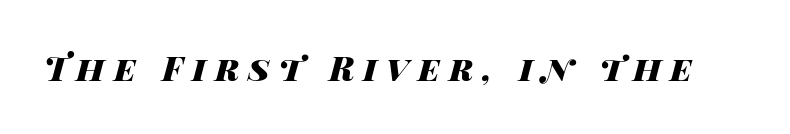
The glyphs look as if they've been sheared to an angle. Note the varied advance widths — an 'i' is clearly narrower than an 'm'. Spacing between characters has been opened up far beyond the box default. Emphasis by weight is at full strength: bold. Honestly, there is no underline to notice here at all.
